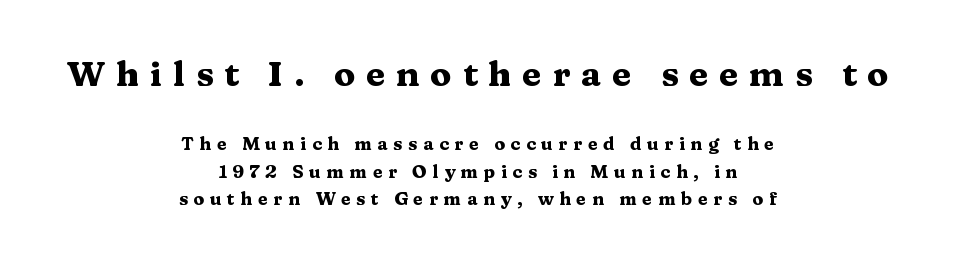
The image shows 35 px heavy, wide serif type, upright; set centered, normal line spacing (1.52x), unusually wide letter spacing (+0.31 em), not underlined; the first (top) block is 1.94x larger; medium stroke contrast and a medium x-height.
